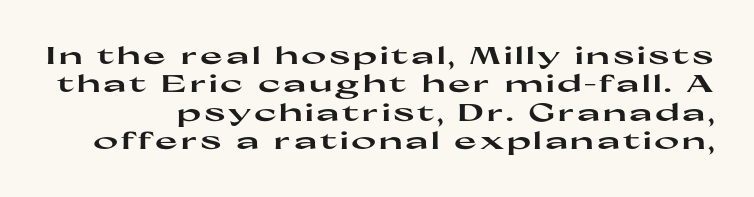
{"italic": "no", "bold": "yes", "underline": "no", "line_spacing_ratio": 1.18, "glyph_px": 24}
